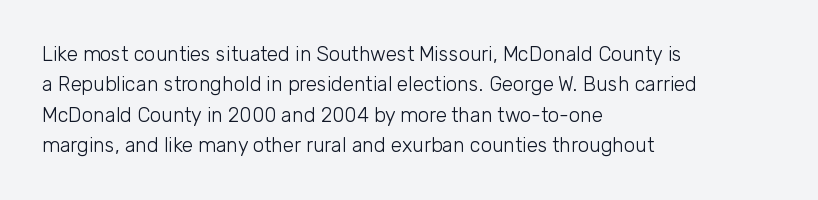
The image shows 20 px text type, upright; set left-aligned, normal line spacing (1.52x), normal letter spacing, not underlined.
